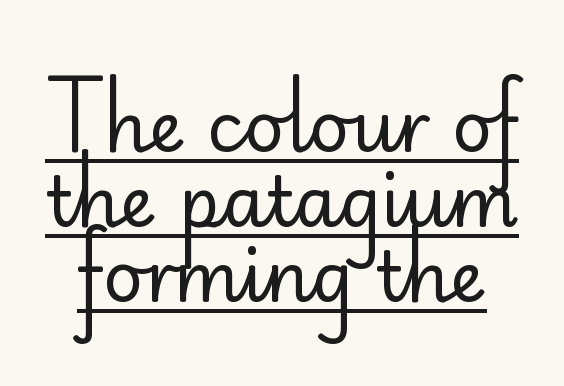
Q: Is the text bold? A: No.
Q: Is the text italic (slanted)? A: No, it is upright.
Q: Is the typeface a serif or a sans-serif typeface? A: Sans-serif.
Q: Is the text underlined? A: Yes.
Q: Is the spacing between letters normal or unusually wide? A: Normal.
Q: Is the spacing between lines tight, normal or loose? A: Tight.
Q: Width (condensed, normal, or wide)? A: Normal.
Q: Stroke contrast? A: Low.
Q: x-height? A: Small.
Q: Monospaced? A: No.
